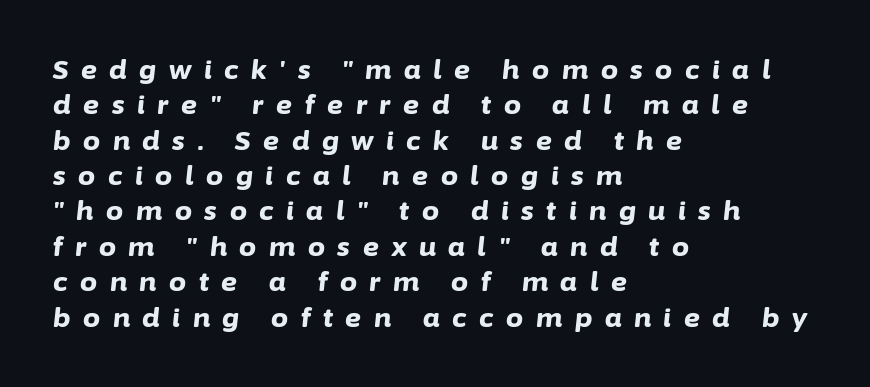
Set as a true bold cut, around the 700 mark. Beneath every word, the page is bare. Italic? Definitely — the glyphs are oblique. Where is the straight margin? On the left. Leading: standard.
